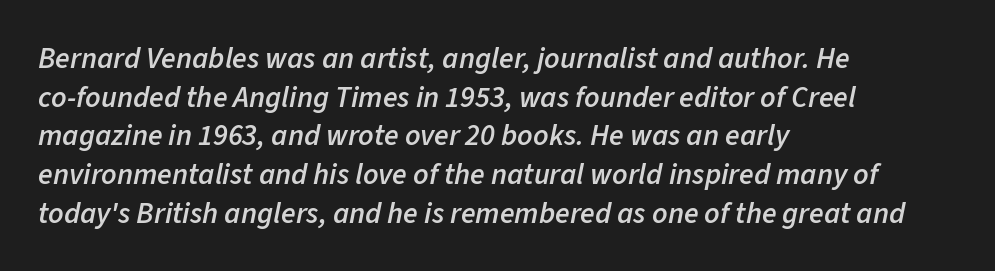
{"italic": "yes", "lean": "right", "slant_degrees": 11, "bold": "semi", "weight": "semibold", "width": "normal", "stroke_contrast": "low", "x_height": "medium", "monospaced": "no", "underline": "no", "align": "left", "line_spacing": "normal", "line_spacing_ratio": 1.29, "letter_spacing": "normal", "letter_spacing_em": 0.0, "glyph_px": 30}
